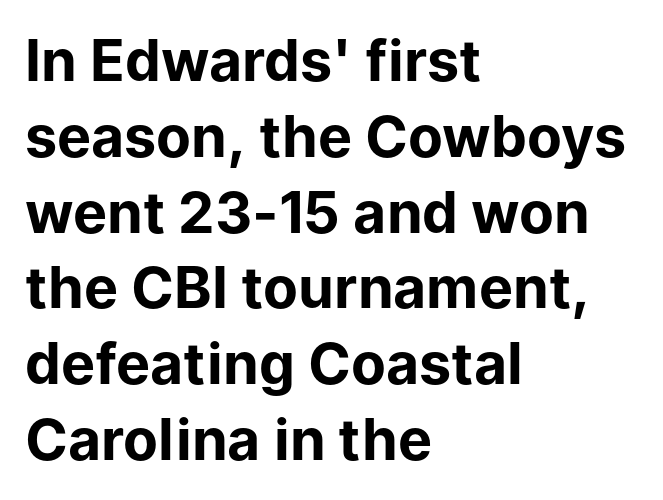
Q: Is the text bold? A: Yes.
Q: Is the text italic (slanted)? A: No, it is upright.
Q: Is the typeface a serif or a sans-serif typeface? A: Sans-serif.
Q: Is the text underlined? A: No.
Q: How is the paragraph aligned? A: Left-aligned.
Q: Is the spacing between letters normal or unusually wide? A: Normal.
Q: Is the spacing between lines tight, normal or loose? A: Normal.
Q: Width (condensed, normal, or wide)? A: Normal.
Q: Stroke contrast? A: Low.
Q: x-height? A: Medium.
Q: Monospaced? A: No.
